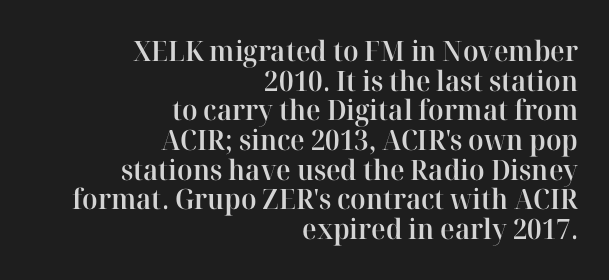
The image shows 28 px semibold serif type, upright; set right-aligned, tight line spacing (1.06x), normal letter spacing, not underlined; high stroke contrast and a medium x-height.
